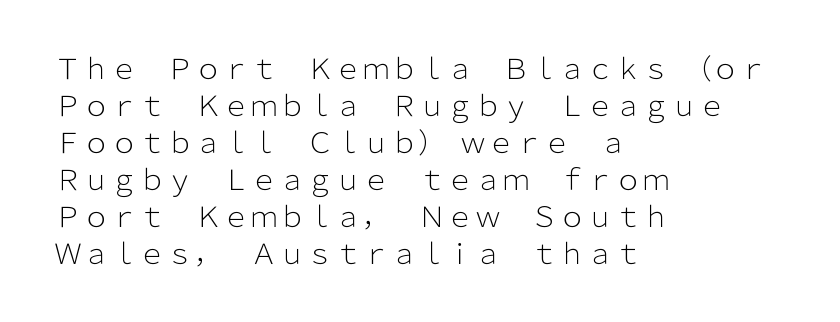
Descenders are the only things crossing below the line. The setting favours the left margin, as ordinary paragraphs usually do. The strokes are not fattened; the text isn't bold. Inter-character spacing is left at the font's built-in metrics.
